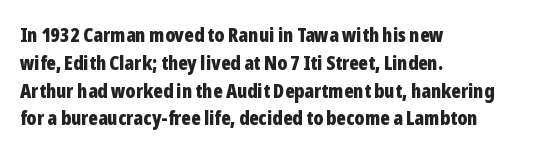
Q: Is the text bold? A: Yes.
Q: Is the text italic (slanted)? A: No, it is upright.
Q: Is the text underlined? A: No.
Q: How is the paragraph aligned? A: Left-aligned.
Q: Is the spacing between letters normal or unusually wide? A: Normal.
Q: Is the spacing between lines tight, normal or loose? A: Normal.
